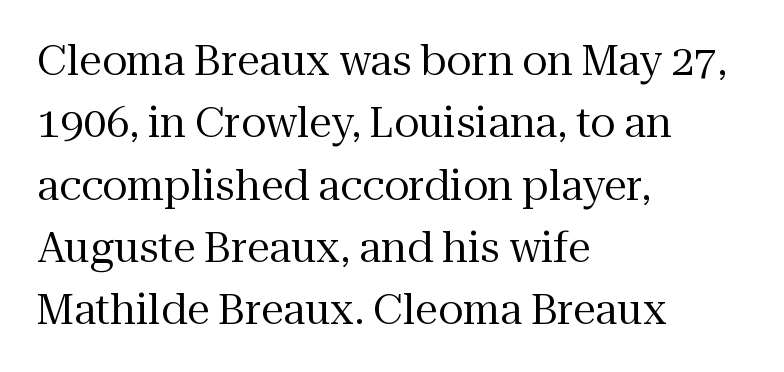
Q: Is the text bold? A: No.
Q: Is the text italic (slanted)? A: No, it is upright.
Q: Is the typeface a serif or a sans-serif typeface? A: Serif.
Q: Is the text underlined? A: No.
Q: How is the paragraph aligned? A: Left-aligned.
Q: Is the spacing between letters normal or unusually wide? A: Normal.
Q: Is the spacing between lines tight, normal or loose? A: Normal.
Q: Width (condensed, normal, or wide)? A: Normal.
Q: Stroke contrast? A: Medium.
Q: x-height? A: Medium.
Q: Monospaced? A: No.
